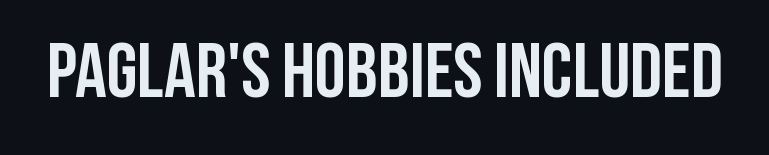
Q: Is the text bold? A: Yes.
Q: Is the text italic (slanted)? A: No, it is upright.
Q: Is the typeface a serif or a sans-serif typeface? A: Sans-serif.
Q: Is the text underlined? A: No.
Q: Is the spacing between letters normal or unusually wide? A: Normal.
Q: Width (condensed, normal, or wide)? A: Condensed.
Q: Stroke contrast? A: Low.
Q: x-height? A: Large.
Q: Monospaced? A: No.
